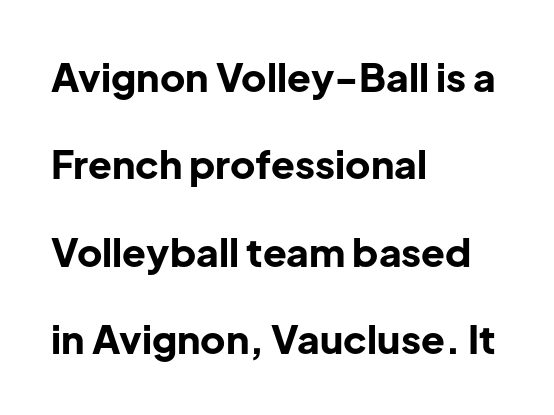
{"serif": "no", "italic": "no", "bold": "yes", "weight": "bold", "width": "normal", "stroke_contrast": "low", "x_height": "medium", "monospaced": "no", "underline": "no", "align": "left", "line_spacing": "loose", "line_spacing_ratio": 2.24, "letter_spacing": "normal", "letter_spacing_em": 0.0, "glyph_px": 39}
